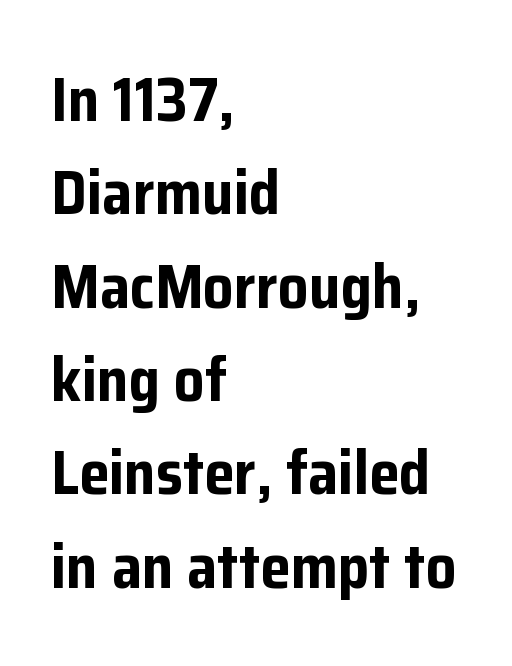
Q: Is the text bold? A: Yes.
Q: Is the text italic (slanted)? A: No, it is upright.
Q: Is the typeface a serif or a sans-serif typeface? A: Sans-serif.
Q: Is the text underlined? A: No.
Q: How is the paragraph aligned? A: Left-aligned.
Q: Is the spacing between letters normal or unusually wide? A: Normal.
Q: Is the spacing between lines tight, normal or loose? A: Normal.
Q: Width (condensed, normal, or wide)? A: Normal.
Q: Stroke contrast? A: Low.
Q: x-height? A: Medium.
Q: Monospaced? A: No.
